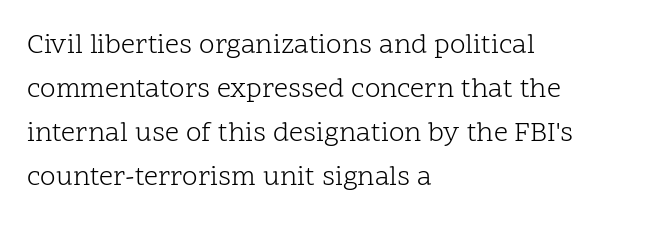
Weight: not bold — regular or lighter. A bare baseline throughout the passage. Glyph-to-glyph distance matches everyday printed text. Do the characters align in a grid? No, the font is proportional.
